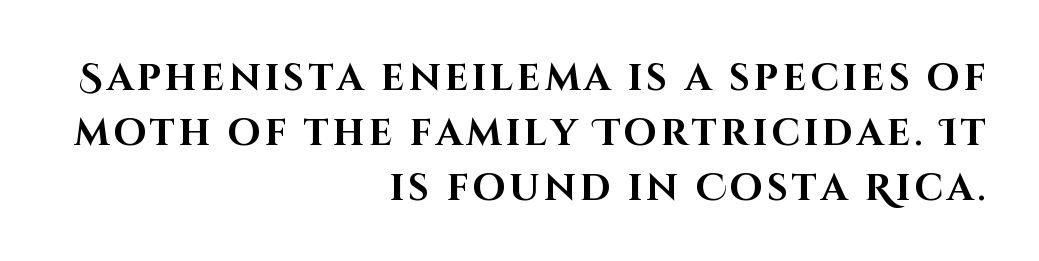
The image shows 37 px bold sans-serif type, upright; set right-aligned, normal line spacing (1.48x), not underlined; high stroke contrast and a large x-height.
